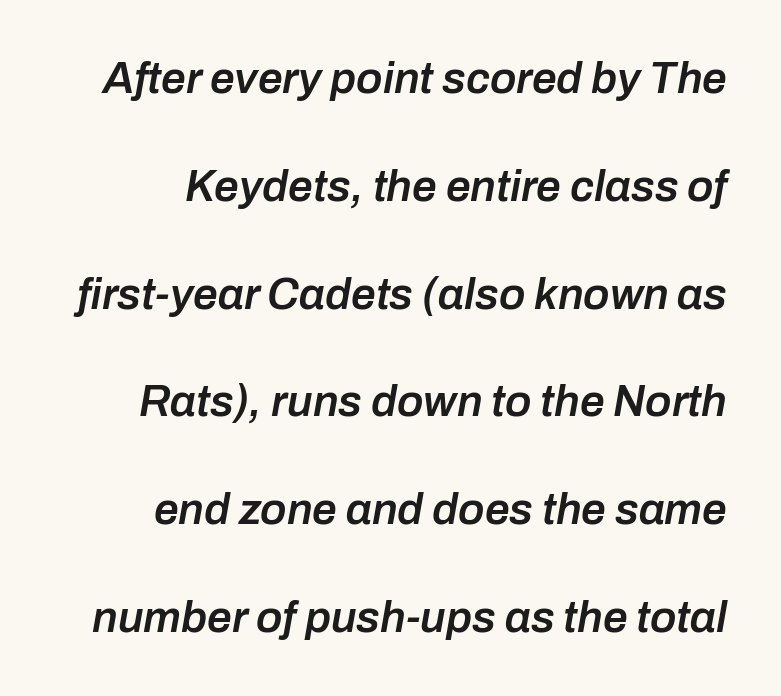
Q: Is the text bold? A: Semi-bold.
Q: Is the text italic (slanted)? A: Yes, it leans right by about 10 degrees.
Q: Is the text underlined? A: No.
Q: Is the spacing between letters normal or unusually wide? A: Normal.
Q: Is the spacing between lines tight, normal or loose? A: Loose.
Q: Width (condensed, normal, or wide)? A: Normal.
Q: Stroke contrast? A: Low.
Q: x-height? A: Medium.
Q: Monospaced? A: No.
